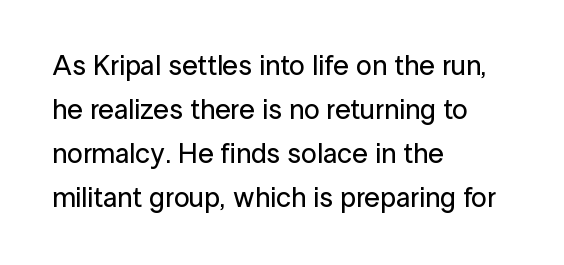
A typesetter would mark this as roman, not italic. The tracking reads as untouched default to a designer's eye. Compared with typical paragraphs, the rows here are spaced about the same. Examine the stroke ends and you'll find no serifs. Plain, unruled lines of type. The ragged edge is on the right, which tells us the setting is flush left.
